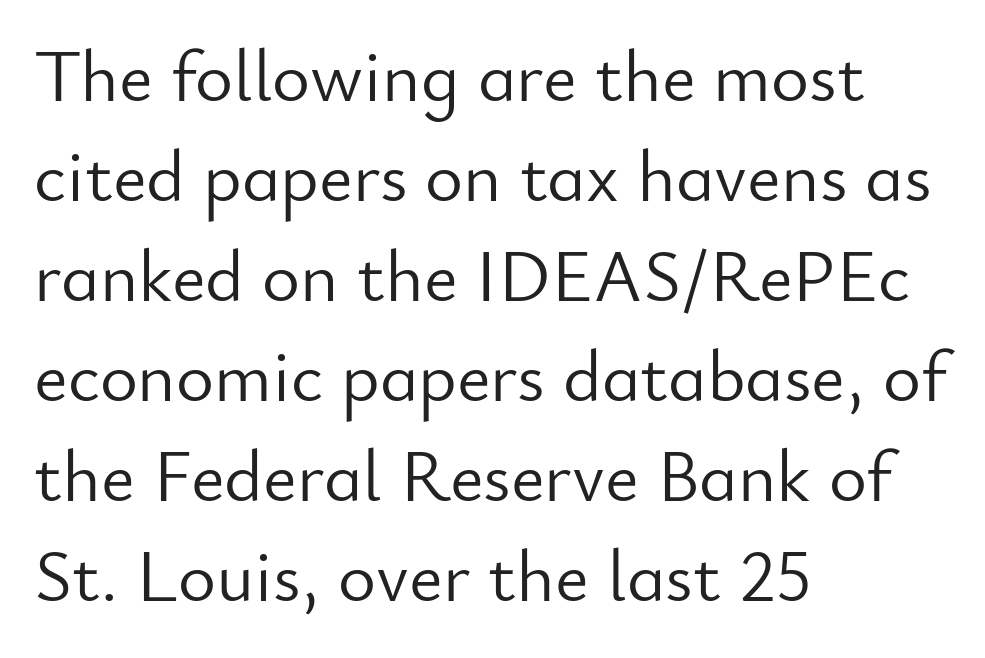
Q: Is the text bold? A: No.
Q: Is the text italic (slanted)? A: No, it is upright.
Q: Is the typeface a serif or a sans-serif typeface? A: Sans-serif.
Q: Is the text underlined? A: No.
Q: How is the paragraph aligned? A: Left-aligned.
Q: Is the spacing between letters normal or unusually wide? A: Normal.
Q: Is the spacing between lines tight, normal or loose? A: Normal.
Q: Width (condensed, normal, or wide)? A: Normal.
Q: Stroke contrast? A: Low.
Q: x-height? A: Small.
Q: Monospaced? A: No.
